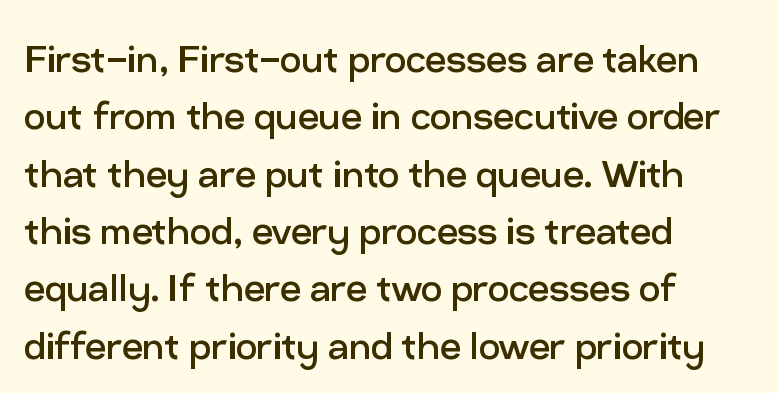
Letter spacing: default. Compared with a typical body face, this is equally light or lighter still. Spacing verdict: proportional, widths tailored to each character. The typesetter chose a ragged-right arrangement here. The face used here is a sans, in the tradition of grotesques and geometrics.
